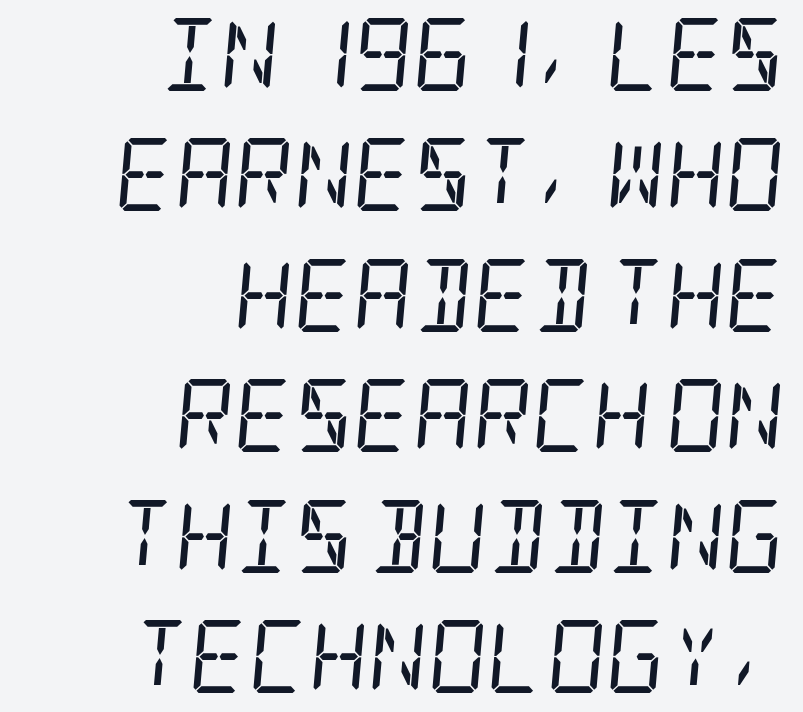
The image shows 73 px regular-weight, condensed serif type, italic (leaning right); set right-aligned, normal line spacing (1.65x), normal letter spacing, not underlined; low stroke contrast and a large x-height.
